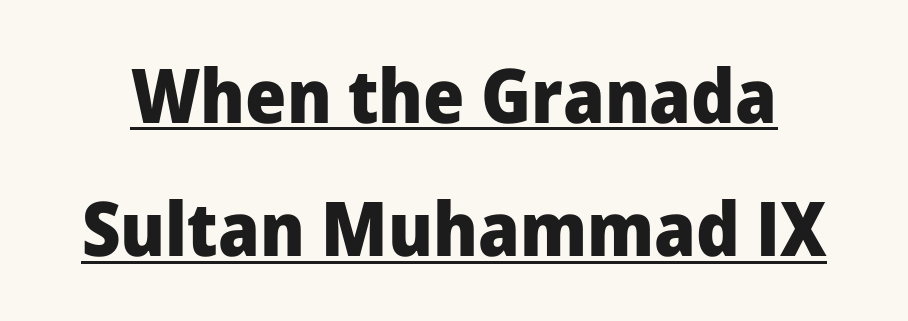
{"serif": "no", "italic": "no", "bold": "yes", "weight": "heavy", "width": "normal", "stroke_contrast": "low", "x_height": "medium", "monospaced": "no", "underline": "yes", "line_spacing_ratio": 1.78, "letter_spacing": "normal", "letter_spacing_em": 0.0, "glyph_px": 75}
